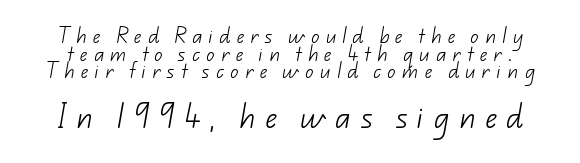
This rendering features lettering with no underline. Visually, the bottom section dominates because its glyphs are scaled up. Compared with typical paragraphs, the rows here are closer together. Is the stroke heavy? The answer is a plain regular-or-lighter. You could only call the tracking loose — the letters float apart.
